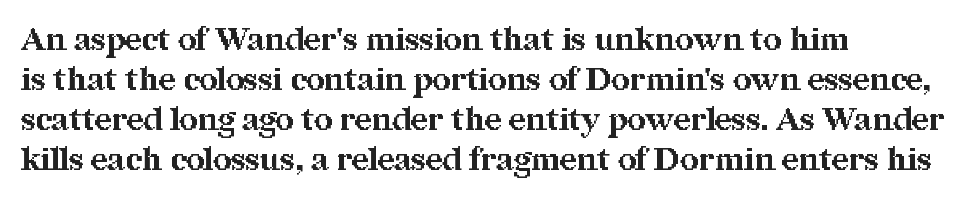
{"serif": "yes", "italic": "no", "bold": "yes", "weight": "bold", "width": "normal", "stroke_contrast": "medium", "x_height": "medium", "monospaced": "no", "underline": "no", "align": "left", "line_spacing": "normal", "line_spacing_ratio": 1.25, "letter_spacing": "normal", "letter_spacing_em": 0.0, "glyph_px": 32}
